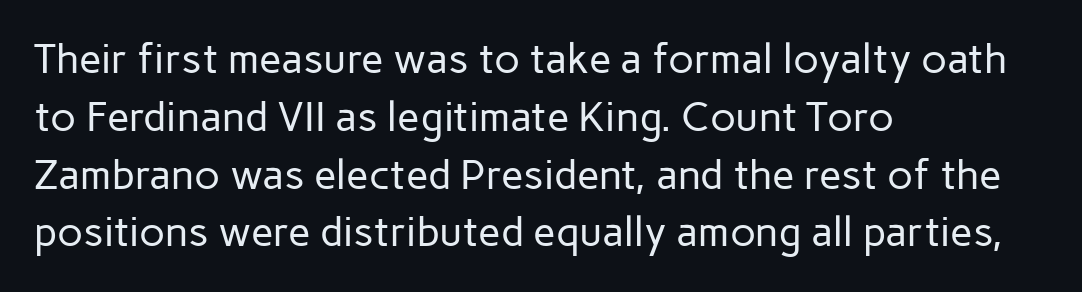
The image shows 41 px regular-weight sans-serif type, upright; set left-aligned, normal line spacing (1.41x), normal letter spacing, not underlined; low stroke contrast and a medium x-height.
